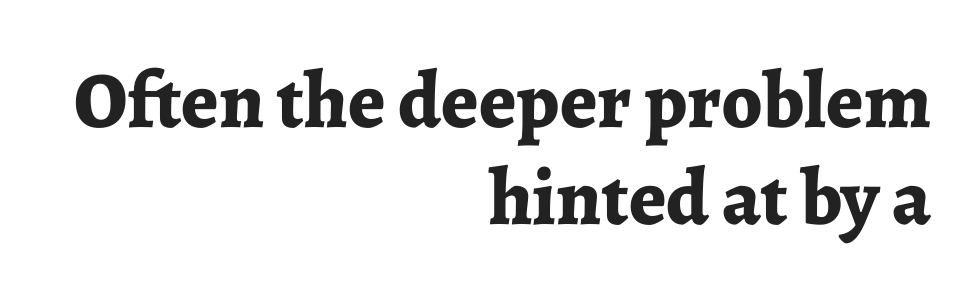
The image shows 80 px bold serif type, upright; set right-aligned, line spacing 1.21x, normal letter spacing, not underlined; low stroke contrast and a medium x-height.
